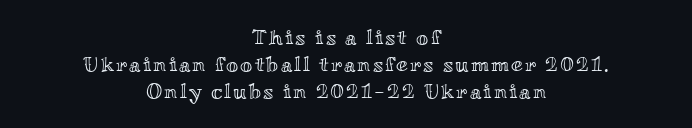
Q: Is the text italic (slanted)? A: No, it is upright.
Q: Is the text underlined? A: No.
Q: How is the paragraph aligned? A: Centered.
Q: Is the spacing between lines tight, normal or loose? A: Normal.
